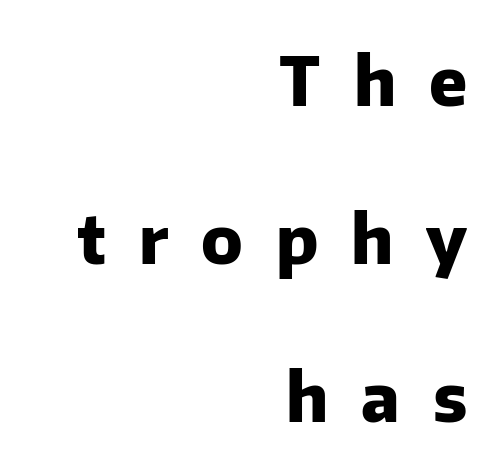
This is heavy type, rendered in bold. Caption: multi-line text, flush right, ragged left. In terms of letterspacing, this is a distinctly airy, spread setting. This sample uses an upright cut, with every glyph sitting square on the baseline. Stroke terminals: plain, sans-serif. Varying glyph widths throughout — classic text-font behaviour.
